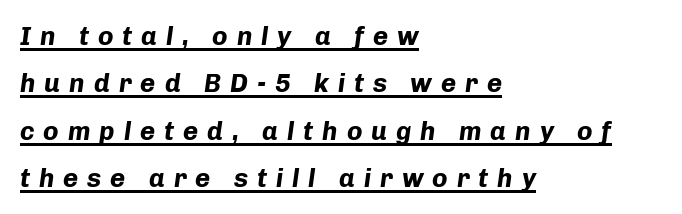
The image shows 26 px bold type, italic (leaning right); set left-aligned, line spacing 1.82x, unusually wide letter spacing (+0.34 em), underlined.
